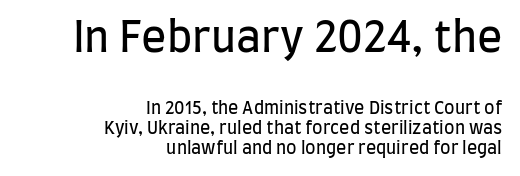
The image shows 42 px regular-weight, condensed sans-serif type, upright; set right-aligned, line spacing 1.16x, normal letter spacing, not underlined; the first (top) block is 2.47x larger; low stroke contrast and a large x-height.
